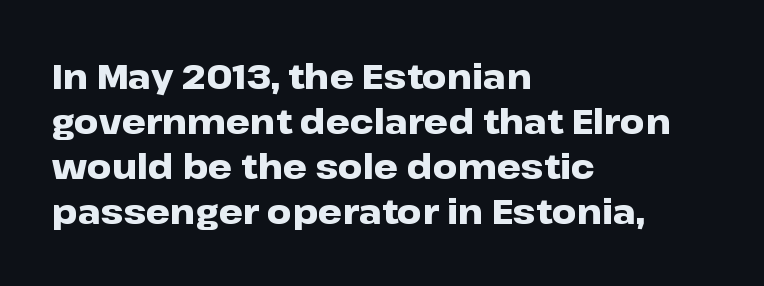
Q: Is the text bold? A: Yes.
Q: Is the text italic (slanted)? A: No, it is upright.
Q: Is the typeface a serif or a sans-serif typeface? A: Sans-serif.
Q: Is the text underlined? A: No.
Q: How is the paragraph aligned? A: Left-aligned.
Q: Is the spacing between letters normal or unusually wide? A: Normal.
Q: Is the spacing between lines tight, normal or loose? A: Normal.
Q: Width (condensed, normal, or wide)? A: Wide.
Q: Stroke contrast? A: Low.
Q: x-height? A: Medium.
Q: Monospaced? A: No.
